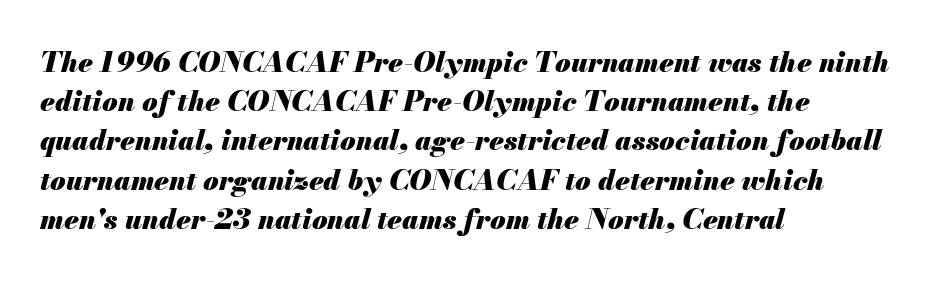
Inter-character spacing is left at the font's built-in metrics. Varying glyph widths throughout — classic text-font behaviour. Short and long lines alike share a common starting point at left. Evenly set lines give the paragraph a standard silhouette.
